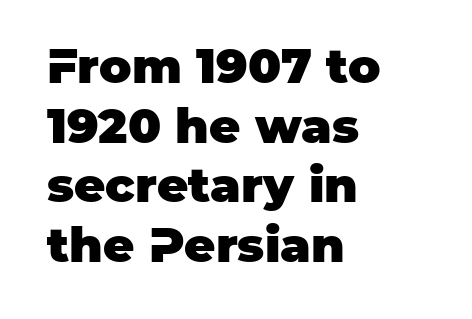
The image shows 48 px heavy sans-serif type, upright; set left-aligned, line spacing 1.24x, normal letter spacing, not underlined; low stroke contrast and a large x-height.
